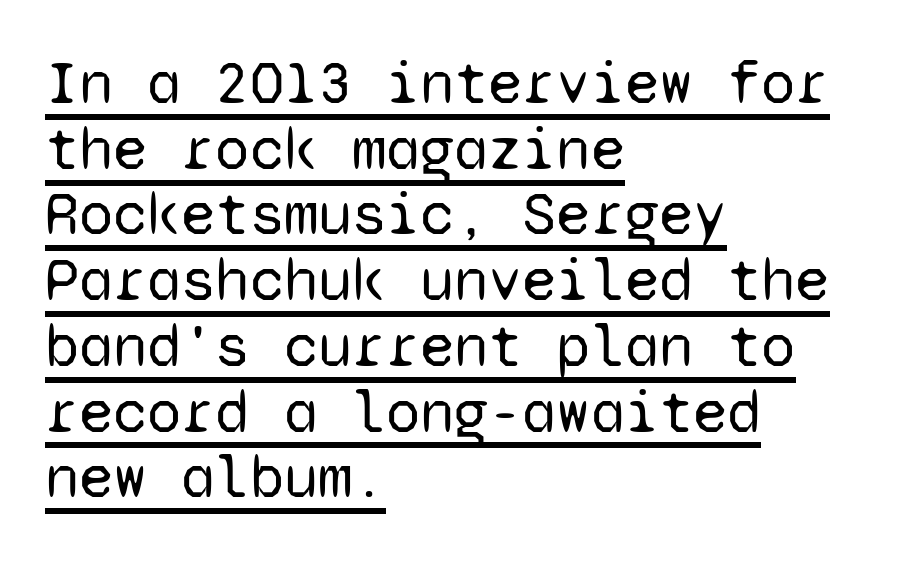
The face used here is a sans, in the tradition of grotesques and geometrics. Here the designer chose a console-style face with uniform glyph widths. The paragraph shown leans on its left margin. Words appear dense and cohesive because spacing is normal. The font is comparable to plain body text, perhaps lighter.
